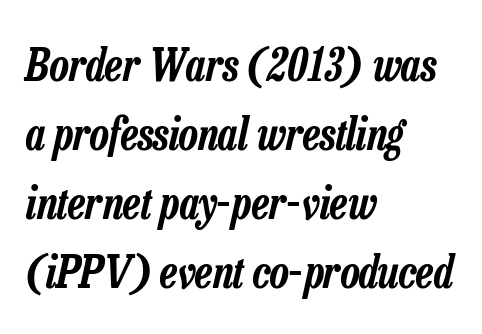
The letters advance in unequal steps, a hallmark of proportional type. The string is rendered with underlining switched off. Notice how descenders clear the ascenders below comfortably — that's standard leading. The paragraph shown leans on its left margin. The letters sit at their default tracking, neither squeezed nor spread.
